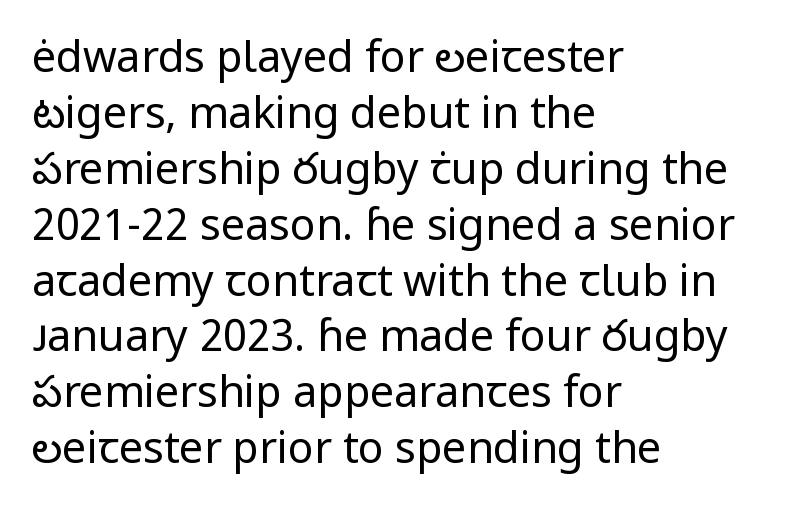
The words here are not underlined. A typesetter would mark this as roman, not italic. The letters sit at their default tracking, neither squeezed nor spread. Typeset ragged right — the left edge is the straight one. The letters advance in unequal steps, a hallmark of proportional type. Font category for this specimen: sans-serif.
